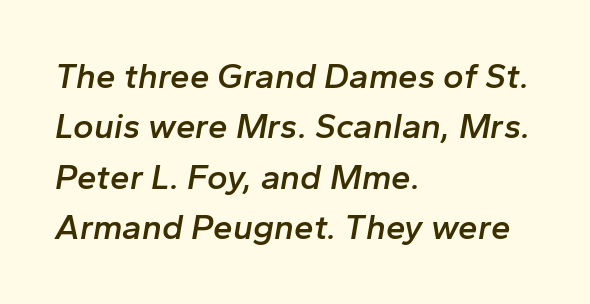
The image shows 35 px semibold type, italic (leaning right); set left-aligned, normal line spacing (1.44x), normal letter spacing, not underlined; low stroke contrast and a medium x-height.
